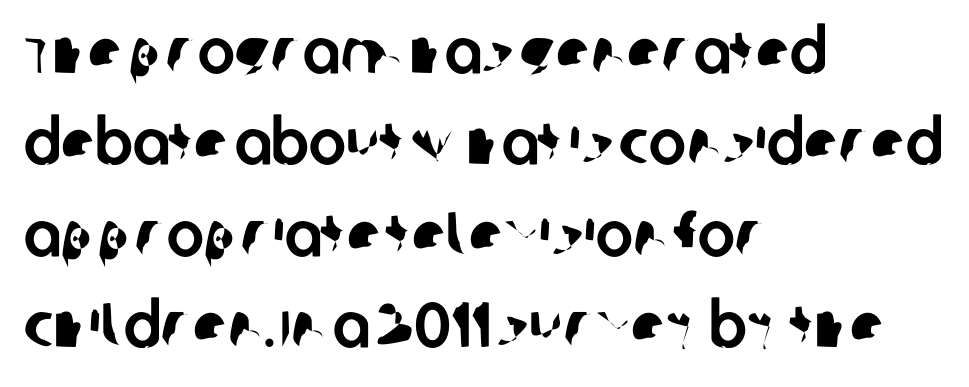
Q: Is the typeface a serif or a sans-serif typeface? A: Sans-serif.
Q: Is the text underlined? A: No.
Q: How is the paragraph aligned? A: Left-aligned.
Q: Is the spacing between letters normal or unusually wide? A: Normal.
Q: Is the spacing between lines tight, normal or loose? A: Normal.
Q: Width (condensed, normal, or wide)? A: Normal.
Q: Stroke contrast? A: Low.
Q: x-height? A: Large.
Q: Monospaced? A: No.
